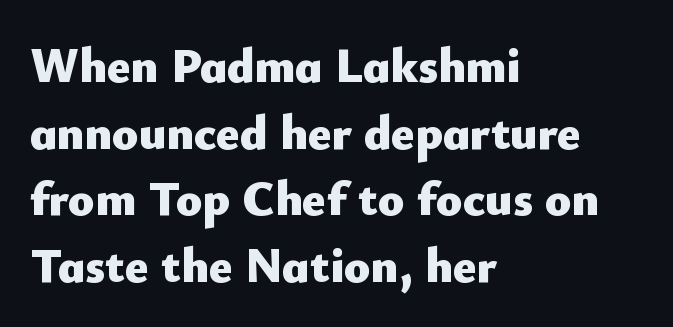
{"serif": "no", "italic": "no", "bold": "yes", "weight": "heavy", "width": "normal", "stroke_contrast": "low", "x_height": "small", "monospaced": "no", "underline": "no", "align": "left", "line_spacing": "normal", "line_spacing_ratio": 1.36, "letter_spacing": "normal", "letter_spacing_em": 0.0, "glyph_px": 49}
